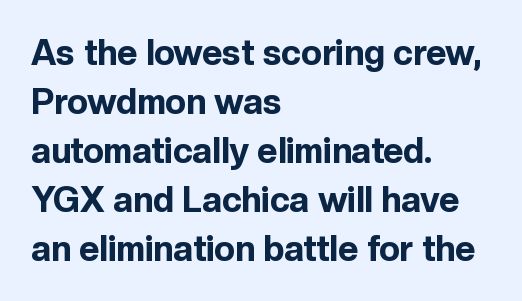
Q: Is the text bold? A: Yes.
Q: Is the text italic (slanted)? A: No, it is upright.
Q: Is the typeface a serif or a sans-serif typeface? A: Sans-serif.
Q: Is the text underlined? A: No.
Q: How is the paragraph aligned? A: Left-aligned.
Q: Is the spacing between letters normal or unusually wide? A: Normal.
Q: Is the spacing between lines tight, normal or loose? A: Normal.
Q: Width (condensed, normal, or wide)? A: Normal.
Q: x-height? A: Medium.
Q: Monospaced? A: No.
